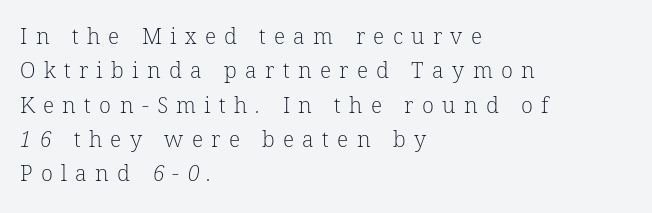
The rendering anchors every line to the left-hand side. Line spacing here is normal. The font is comparable to plain body text, perhaps lighter. Anything drawn beneath the words? Only blank space.
